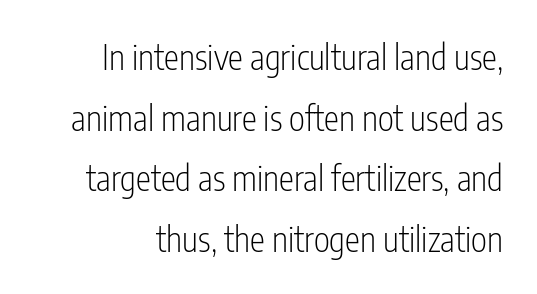
Q: Is the text bold? A: No.
Q: Is the text italic (slanted)? A: No, it is upright.
Q: Is the typeface a serif or a sans-serif typeface? A: Sans-serif.
Q: Is the text underlined? A: No.
Q: Is the spacing between letters normal or unusually wide? A: Normal.
Q: Width (condensed, normal, or wide)? A: Condensed.
Q: Stroke contrast? A: Low.
Q: x-height? A: Medium.
Q: Monospaced? A: No.
